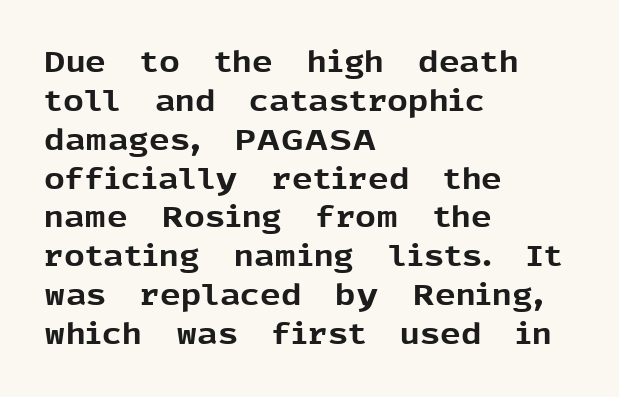
The space beneath each line is pristine and unruled. The letters are bold, with thick, heavy strokes. Caption: multi-line text, flush left, ragged right. Here the glyphs are tracked normally, forming tight word shapes. A normal amount of white space separates one row of letters from the next.
